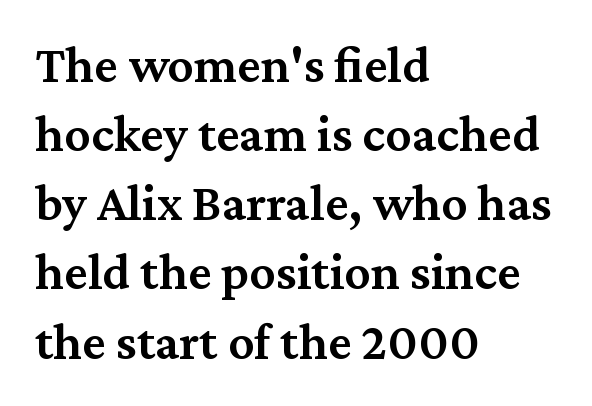
Q: Is the text bold? A: Semi-bold.
Q: Is the text italic (slanted)? A: No, it is upright.
Q: Is the typeface a serif or a sans-serif typeface? A: Serif.
Q: Is the text underlined? A: No.
Q: How is the paragraph aligned? A: Left-aligned.
Q: Is the spacing between letters normal or unusually wide? A: Normal.
Q: Is the spacing between lines tight, normal or loose? A: Normal.
Q: Width (condensed, normal, or wide)? A: Normal.
Q: Stroke contrast? A: Medium.
Q: x-height? A: Medium.
Q: Monospaced? A: No.
